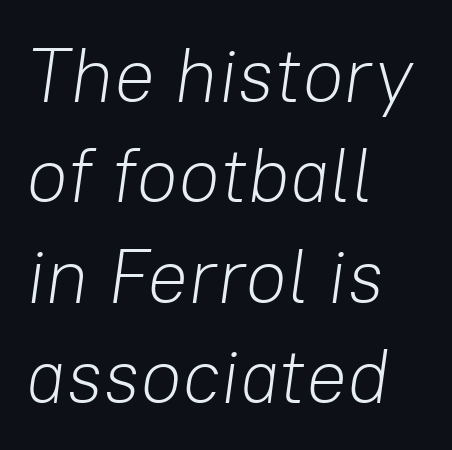
{"italic": "yes", "lean": "right", "slant_degrees": 8, "bold": "no", "weight": "light", "width": "normal", "stroke_contrast": "low", "x_height": "medium", "monospaced": "no", "underline": "no", "align": "left", "line_spacing": "normal", "line_spacing_ratio": 1.32, "letter_spacing": "normal", "letter_spacing_em": 0.0, "glyph_px": 76}
